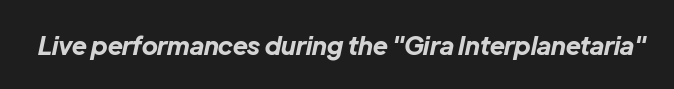
Q: Is the text bold? A: Yes.
Q: Is the text italic (slanted)? A: Yes, it leans right by about 12 degrees.
Q: Is the text underlined? A: No.
Q: Is the spacing between letters normal or unusually wide? A: Normal.
